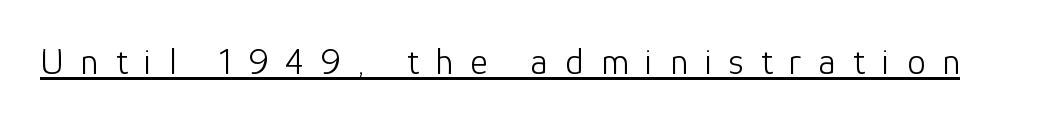
Q: Is the text bold? A: No.
Q: Is the text italic (slanted)? A: No, it is upright.
Q: Is the typeface a serif or a sans-serif typeface? A: Sans-serif.
Q: Is the text underlined? A: Yes.
Q: Is the spacing between letters normal or unusually wide? A: Unusually wide.
Q: Width (condensed, normal, or wide)? A: Normal.
Q: Stroke contrast? A: Low.
Q: x-height? A: Medium.
Q: Monospaced? A: No.
